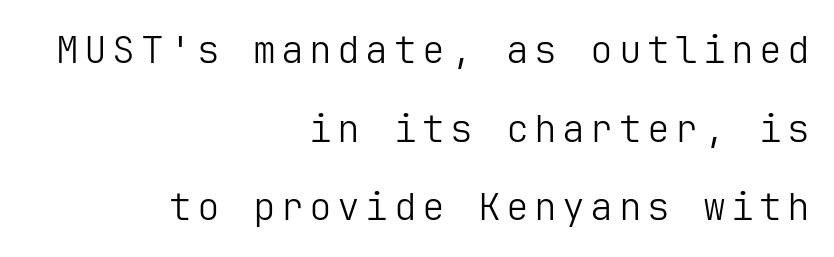
{"serif": "no", "italic": "no", "bold": "no", "weight": "light", "width": "normal", "stroke_contrast": "low", "x_height": "medium", "underline": "no", "align": "right", "line_spacing": "loose", "line_spacing_ratio": 2.07, "glyph_px": 38}
